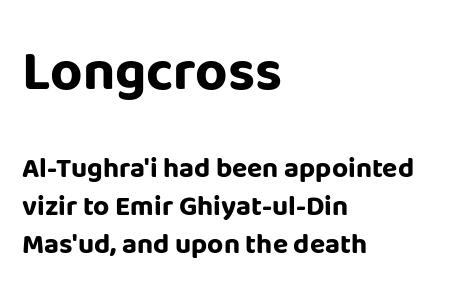
{"serif": "no", "italic": "no", "bold": "yes", "weight": "bold", "width": "normal", "stroke_contrast": "low", "x_height": "large", "monospaced": "no", "underline": "no", "align": "left", "line_spacing": "normal", "line_spacing_ratio": 1.36, "letter_spacing": "normal", "letter_spacing_em": 0.0, "larger_block": "first", "size_ratio": 2.0, "glyph_px": 56}
